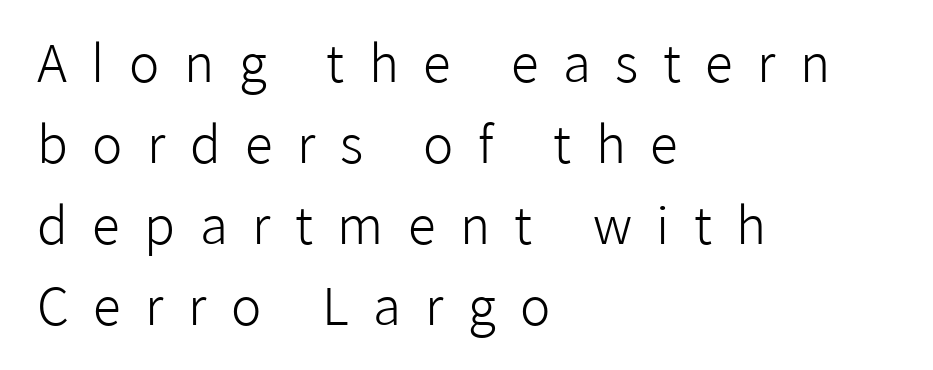
{"serif": "no", "italic": "no", "bold": "no", "weight": "light", "width": "normal", "stroke_contrast": "low", "x_height": "medium", "monospaced": "no", "underline": "no", "align": "left", "line_spacing": "normal", "line_spacing_ratio": 1.59, "letter_spacing": "wide", "letter_spacing_em": 0.48, "glyph_px": 51}
